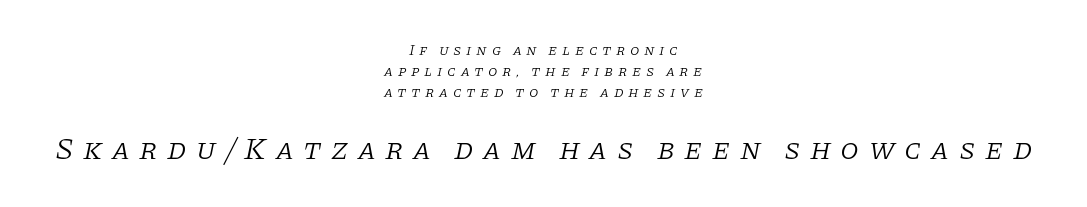
{"serif": "yes", "italic": "yes", "lean": "right", "slant_degrees": 11, "bold": "no", "weight": "light", "width": "normal", "stroke_contrast": "low", "x_height": "large", "monospaced": "no", "underline": "no", "align": "center", "line_spacing": "normal", "line_spacing_ratio": 1.4, "letter_spacing": "wide", "letter_spacing_em": 0.31, "larger_block": "second", "size_ratio": 2.0, "glyph_px": 30}
